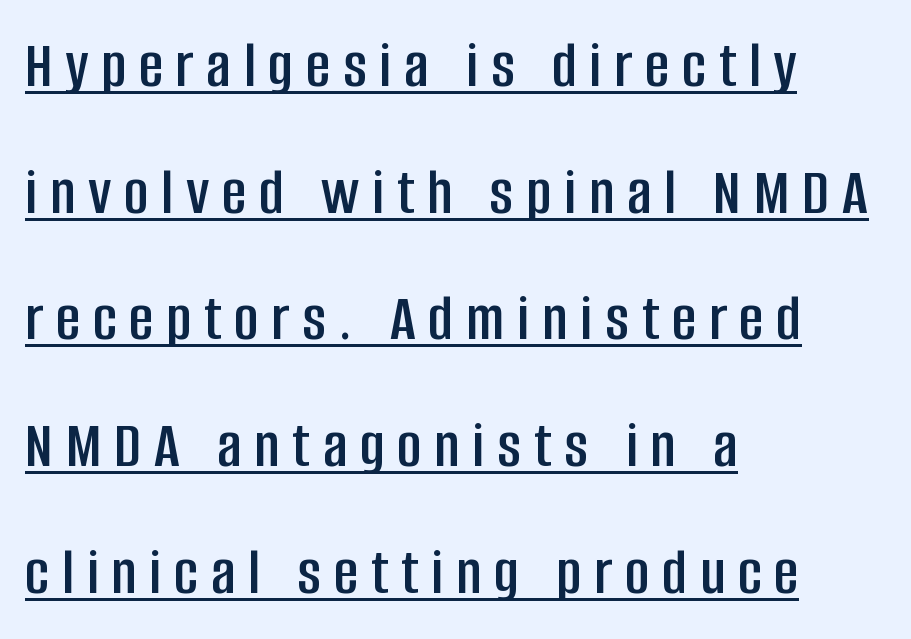
{"serif": "no", "italic": "no", "width": "condensed", "stroke_contrast": "low", "x_height": "large", "monospaced": "no", "underline": "yes", "align": "left", "line_spacing_ratio": 1.89, "glyph_px": 67}
